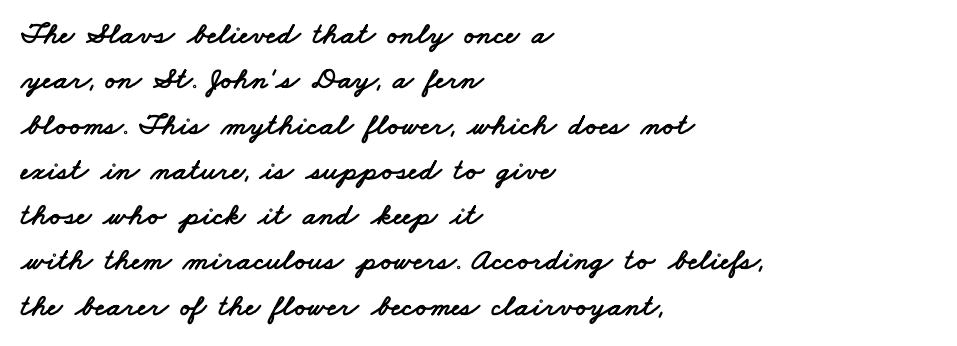
The image shows 31 px wide sans-serif type; set left-aligned, normal line spacing (1.46x), normal letter spacing, not underlined; low stroke contrast and a small x-height.
